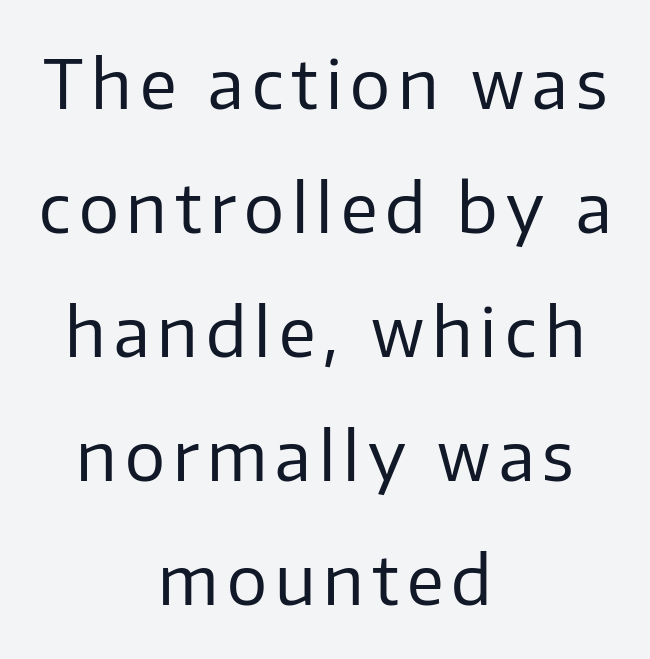
Which margin do the lines hug? Neither — every line sits in the middle. Character widths vary here, with narrow letters taking less room than wide ones. Every stem runs plumb, perpendicular to the baseline. The specimen omits any rule beneath the text block's lines.
